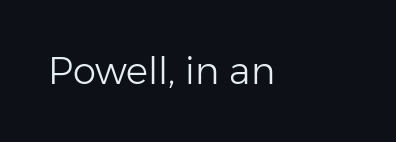
Unmarked baselines from the first word to the last. This is not heavy type; no bold has been used. The font's upright variant was chosen for this text. There is no visible air inserted between adjacent glyphs. These lines are rendered in a variable-pitch font. The characters display no serif detailing; their extremities are plain.
